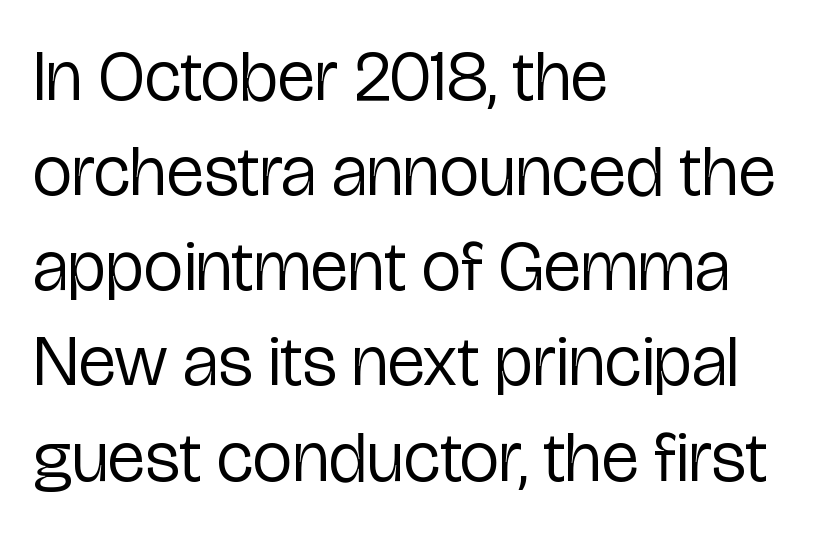
Horizontal alignment here is leftward, the default for most running prose. Do the letters lean? They stand straight. The glyphs in this specimen are sans serif. The area under the type is left untouched.
